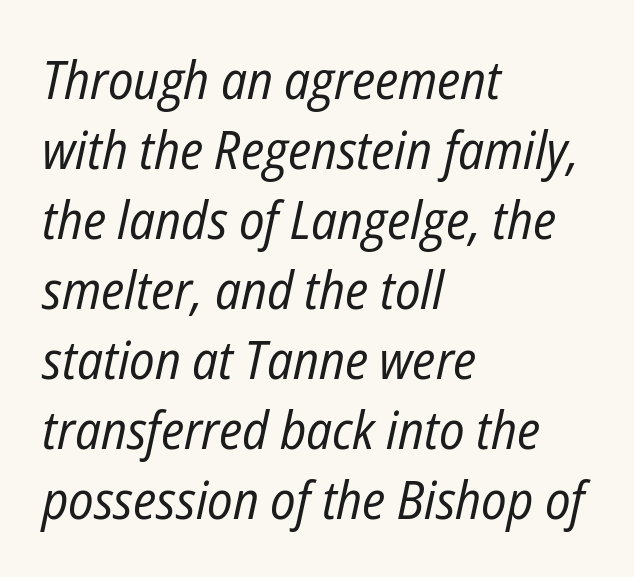
The image shows 53 px regular-weight, condensed type, italic (leaning right); set left-aligned, normal line spacing (1.32x), normal letter spacing, not underlined; low stroke contrast and a medium x-height.
